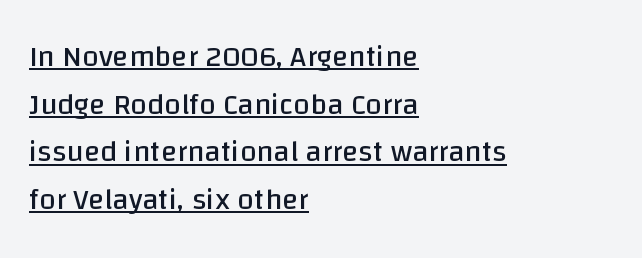
The image shows 30 px regular-weight sans-serif type, upright; set left-aligned, normal line spacing (1.59x), normal letter spacing, underlined; low stroke contrast and a large x-height.
